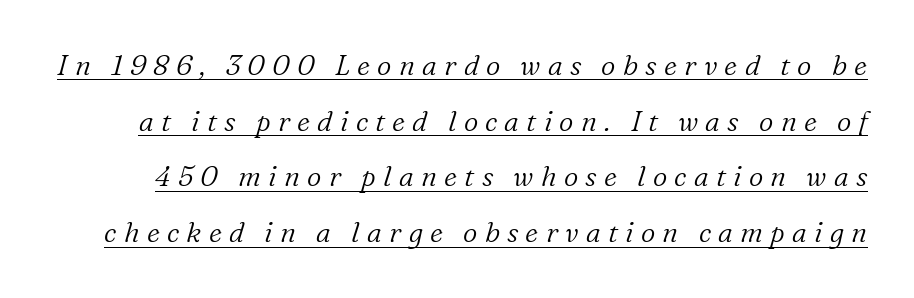
Q: Is the text bold? A: No.
Q: Is the text italic (slanted)? A: Yes, it leans right by about 16 degrees.
Q: Is the typeface a serif or a sans-serif typeface? A: Serif.
Q: Is the text underlined? A: Yes.
Q: Is the spacing between letters normal or unusually wide? A: Unusually wide.
Q: Is the spacing between lines tight, normal or loose? A: Loose.
Q: Width (condensed, normal, or wide)? A: Normal.
Q: Stroke contrast? A: Low.
Q: x-height? A: Medium.
Q: Monospaced? A: No.
